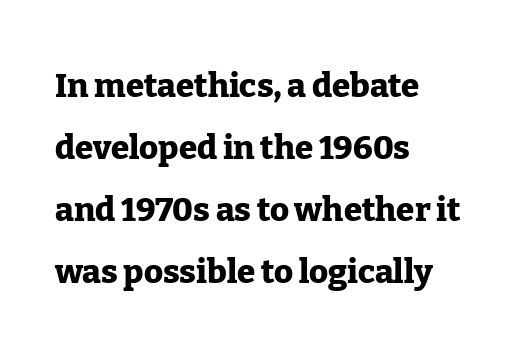
The image shows 33 px heavy serif type, upright; set left-aligned, line spacing 1.88x, normal letter spacing, not underlined; low stroke contrast and a medium x-height.
